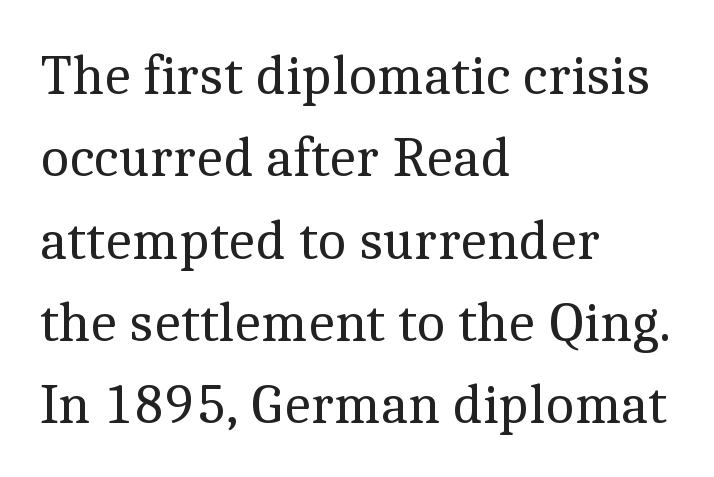
Q: Is the text bold? A: No.
Q: Is the text italic (slanted)? A: No, it is upright.
Q: Is the typeface a serif or a sans-serif typeface? A: Serif.
Q: Is the text underlined? A: No.
Q: How is the paragraph aligned? A: Left-aligned.
Q: Is the spacing between letters normal or unusually wide? A: Normal.
Q: Is the spacing between lines tight, normal or loose? A: Normal.
Q: Width (condensed, normal, or wide)? A: Normal.
Q: x-height? A: Medium.
Q: Monospaced? A: No.
